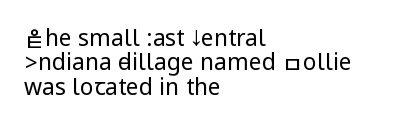
The image shows 23 px text type, upright; set left-aligned, tight line spacing (1.06x), normal letter spacing, not underlined.
